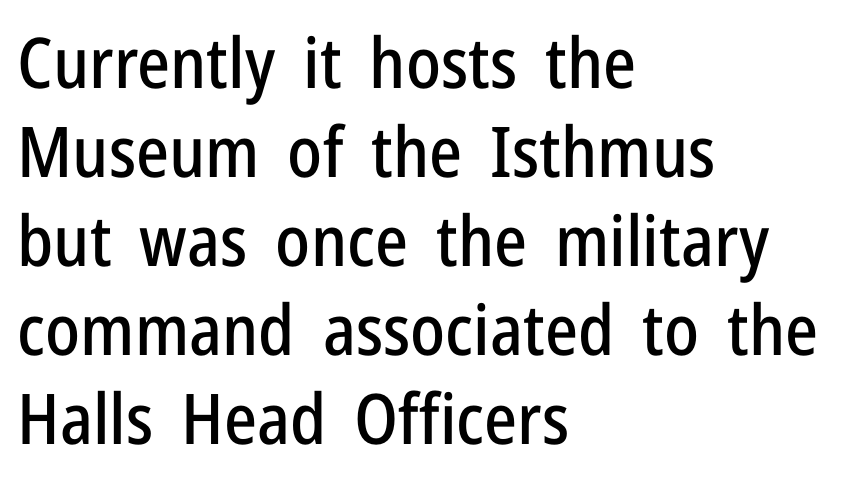
The image shows 70 px condensed sans-serif type, upright; set left-aligned, normal line spacing (1.27x), normal letter spacing, not underlined; low stroke contrast and a medium x-height.
